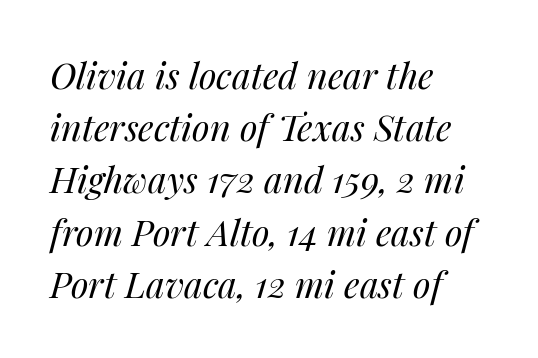
The image shows 36 px regular-weight type, italic (leaning right); set left-aligned, normal line spacing (1.45x), normal letter spacing, not underlined; medium stroke contrast and a medium x-height.
